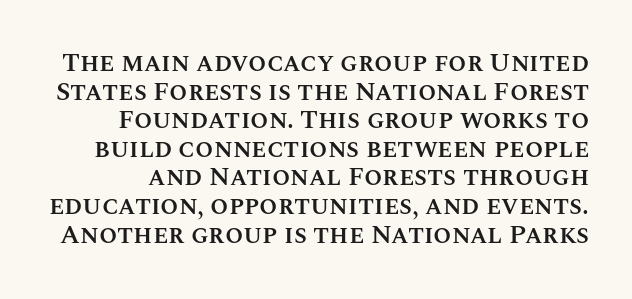
The image shows 26 px text type, upright; set tight line spacing (1.1x), normal letter spacing, not underlined.
